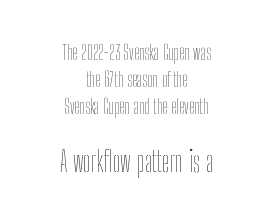
The image shows 28 px thin, condensed type, upright; set centered, normal line spacing (1.42x), normal letter spacing, not underlined; the second (bottom) block is 1.47x larger; low stroke contrast and a medium x-height.
